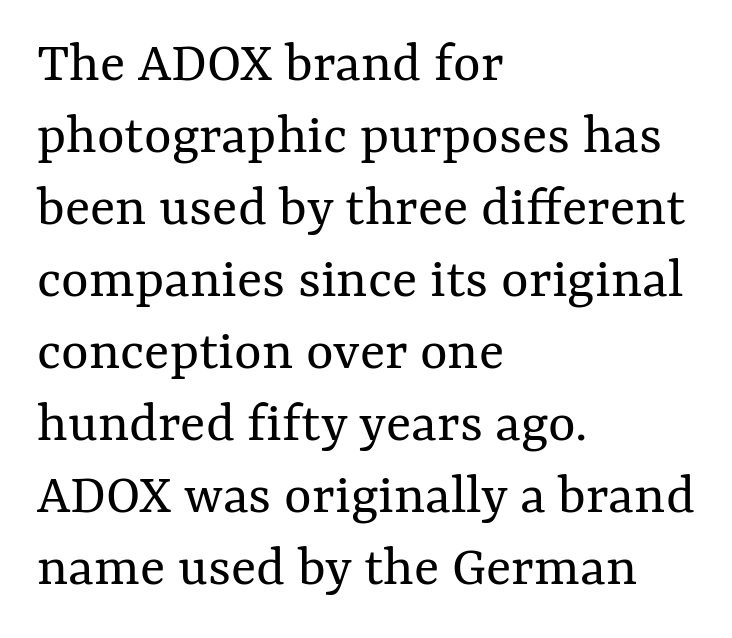
{"italic": "no", "bold": "no", "weight": "regular", "width": "normal", "stroke_contrast": "medium", "x_height": "medium", "monospaced": "no", "underline": "no", "align": "left", "line_spacing_ratio": 1.22, "letter_spacing": "normal", "letter_spacing_em": 0.0, "glyph_px": 59}
